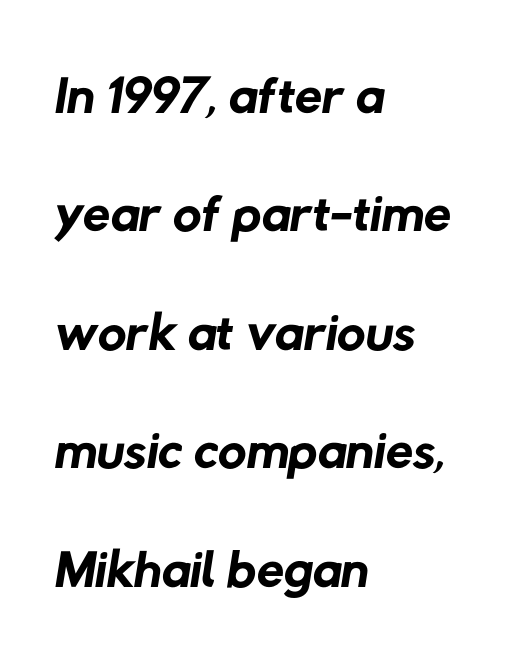
{"serif": "no", "bold": "no", "weight": "regular", "width": "normal", "stroke_contrast": "low", "x_height": "medium", "monospaced": "no", "underline": "no", "align": "left", "line_spacing": "normal", "line_spacing_ratio": 1.5, "letter_spacing": "normal", "letter_spacing_em": 0.0, "glyph_px": 79}
